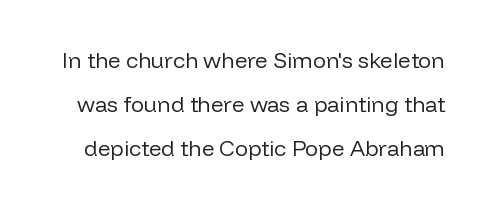
Successive baselines arrive slowly, with a big drop between each. Short note: letters normally spaced. The string is rendered with underlining switched off. The face looks like a standard text weight, possibly lighter.
